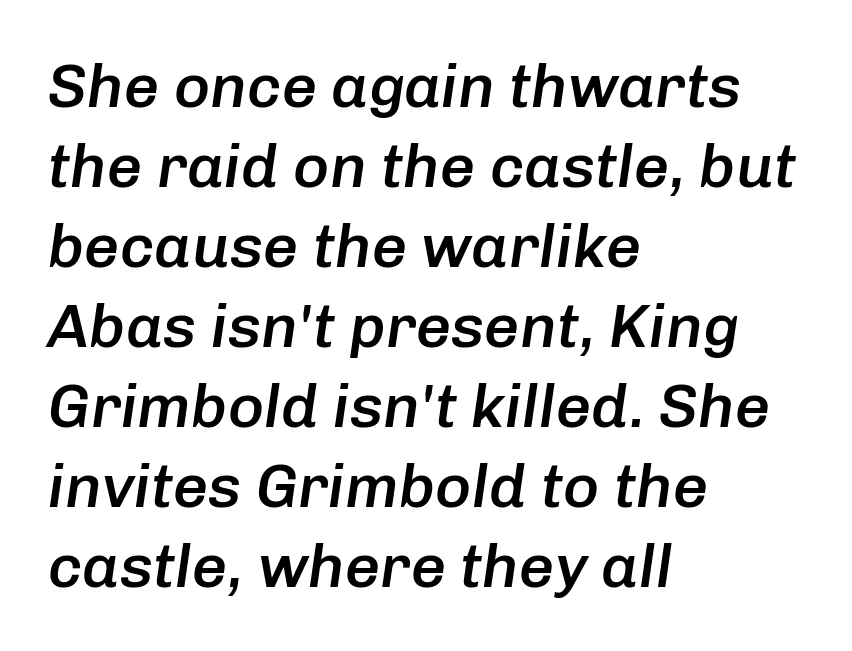
{"italic": "yes", "lean": "right", "slant_degrees": 8, "bold": "semi", "weight": "semibold", "width": "normal", "stroke_contrast": "low", "x_height": "medium", "monospaced": "no", "underline": "no", "align": "left", "line_spacing": "normal", "line_spacing_ratio": 1.29, "letter_spacing": "normal", "letter_spacing_em": 0.0, "glyph_px": 62}
